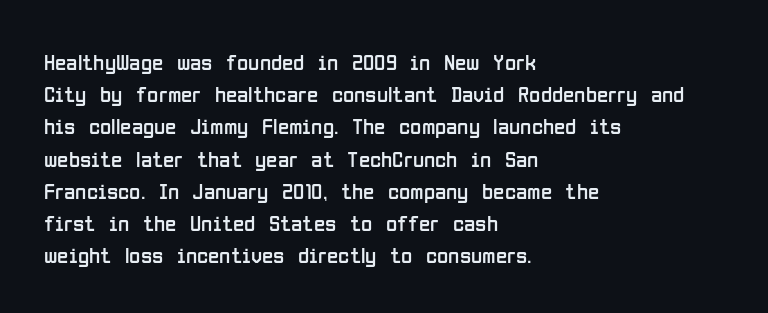
The image shows 23 px text type, upright; set left-aligned, normal line spacing (1.4x), normal letter spacing, not underlined.
